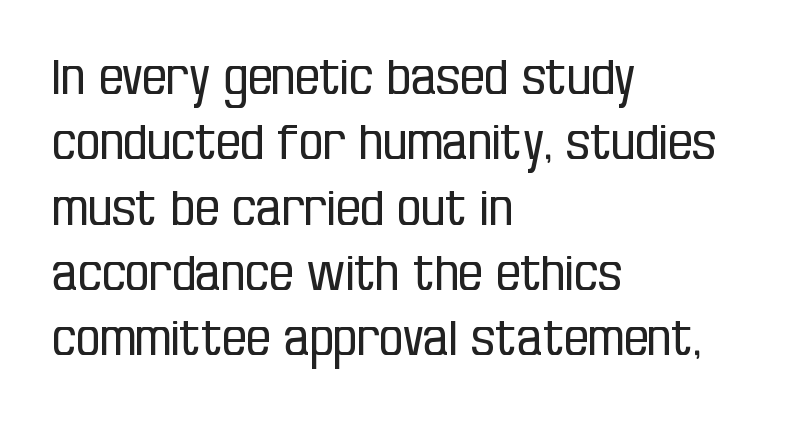
Q: Is the text bold? A: No.
Q: Is the text italic (slanted)? A: No, it is upright.
Q: Is the typeface a serif or a sans-serif typeface? A: Sans-serif.
Q: Is the text underlined? A: No.
Q: How is the paragraph aligned? A: Left-aligned.
Q: Is the spacing between letters normal or unusually wide? A: Normal.
Q: Is the spacing between lines tight, normal or loose? A: Normal.
Q: Width (condensed, normal, or wide)? A: Condensed.
Q: Stroke contrast? A: Low.
Q: x-height? A: Large.
Q: Monospaced? A: No.
